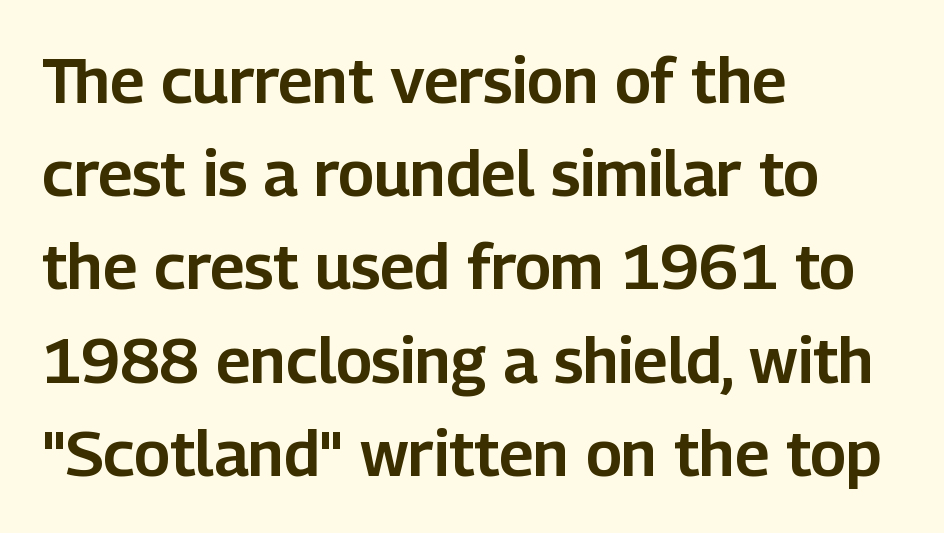
Q: Is the text italic (slanted)? A: No, it is upright.
Q: Is the typeface a serif or a sans-serif typeface? A: Sans-serif.
Q: Is the text underlined? A: No.
Q: How is the paragraph aligned? A: Left-aligned.
Q: Is the spacing between letters normal or unusually wide? A: Normal.
Q: Is the spacing between lines tight, normal or loose? A: Normal.
Q: Width (condensed, normal, or wide)? A: Normal.
Q: Stroke contrast? A: Low.
Q: x-height? A: Medium.
Q: Monospaced? A: No.
